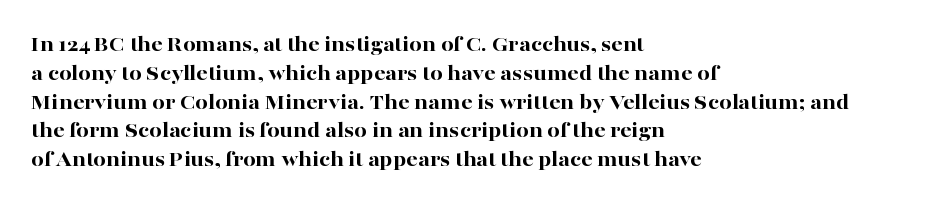
{"italic": "no", "bold": "yes", "underline": "no", "align": "left", "line_spacing": "normal", "line_spacing_ratio": 1.31, "letter_spacing": "normal", "letter_spacing_em": 0.0, "glyph_px": 22}
